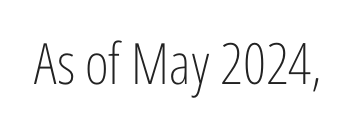
Q: Is the text bold? A: No.
Q: Is the text italic (slanted)? A: No, it is upright.
Q: Is the typeface a serif or a sans-serif typeface? A: Sans-serif.
Q: Is the text underlined? A: No.
Q: Is the spacing between letters normal or unusually wide? A: Normal.
Q: Width (condensed, normal, or wide)? A: Condensed.
Q: Stroke contrast? A: Low.
Q: x-height? A: Medium.
Q: Monospaced? A: No.
